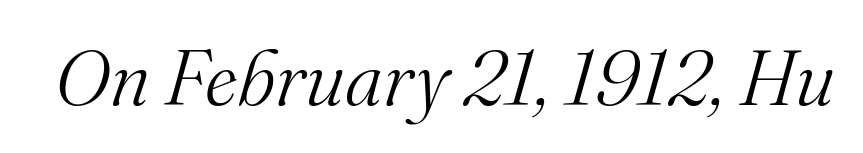
The image shows 78 px light serif type, italic (leaning right); set normal letter spacing, not underlined; medium stroke contrast and a small x-height.
